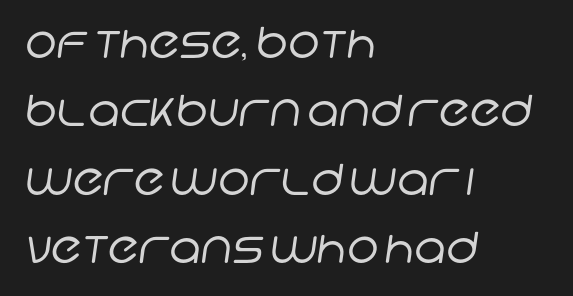
Q: Is the text bold? A: No.
Q: Is the typeface a serif or a sans-serif typeface? A: Sans-serif.
Q: Is the text underlined? A: No.
Q: How is the paragraph aligned? A: Left-aligned.
Q: Is the spacing between letters normal or unusually wide? A: Normal.
Q: Is the spacing between lines tight, normal or loose? A: Normal.
Q: Width (condensed, normal, or wide)? A: Normal.
Q: Stroke contrast? A: Low.
Q: x-height? A: Large.
Q: Monospaced? A: No.
